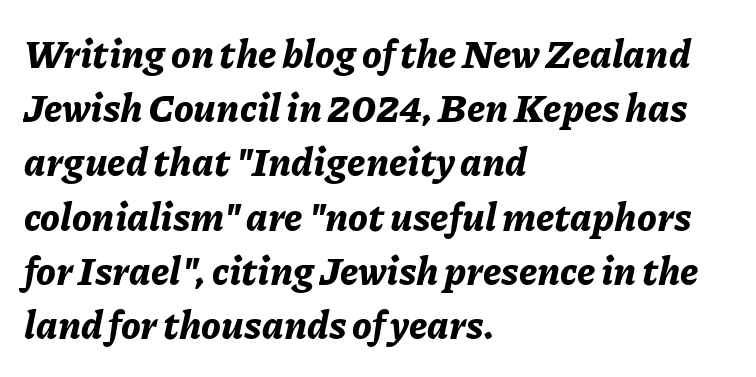
The image shows 39 px bold type, italic (leaning right); set left-aligned, normal line spacing (1.39x), normal letter spacing, not underlined; low stroke contrast and a medium x-height.
